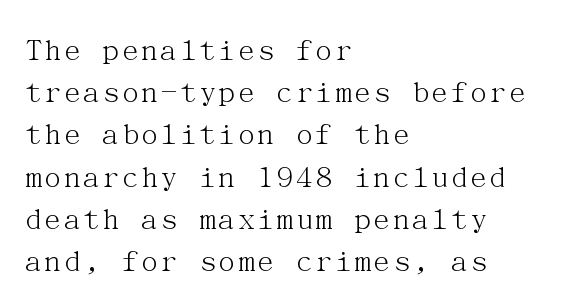
The image shows 33 px light serif type, upright; set left-aligned, normal line spacing (1.28x), normal letter spacing, not underlined; medium stroke contrast and a medium x-height.
